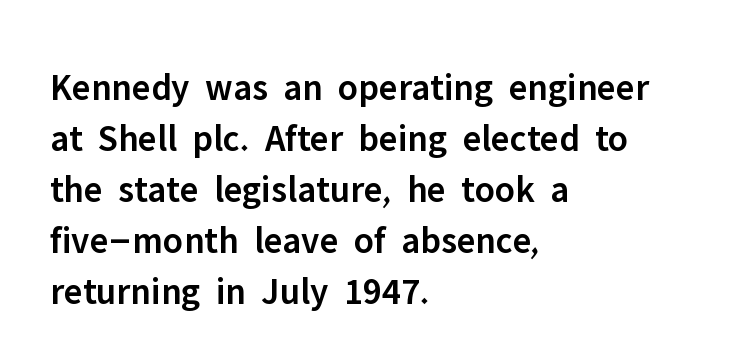
Type without underlining. The ragged edge is on the right, which tells us the setting is flush left. Compared with an ordinary text face, these strokes are moderately heavier — a semibold. The rendering uses natural spacing where letterforms have individual widths.
